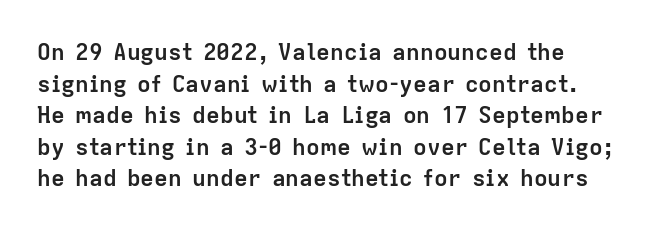
The image shows 23 px bold type, upright; set normal line spacing (1.37x), normal letter spacing, not underlined.
